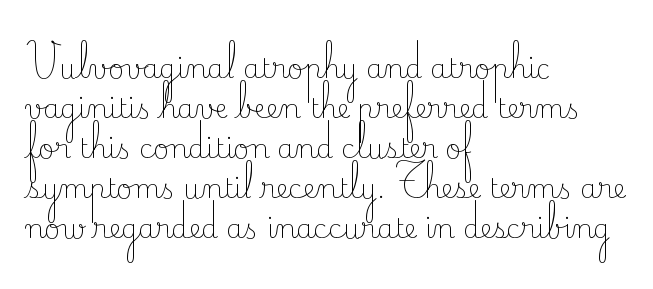
{"italic": "no", "bold": "no", "underline": "no", "align": "left", "line_spacing": "normal", "line_spacing_ratio": 1.48, "letter_spacing": "normal", "letter_spacing_em": 0.0, "glyph_px": 27}
